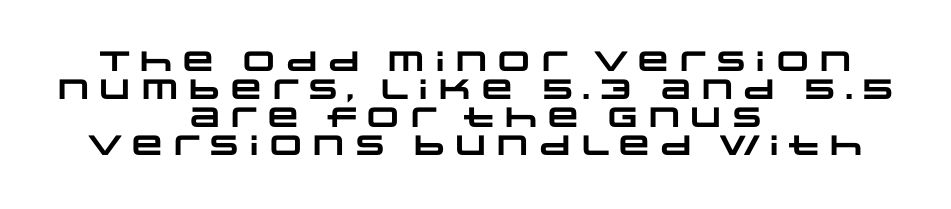
{"serif": "no", "bold": "yes", "weight": "heavy", "width": "wide", "stroke_contrast": "low", "x_height": "large", "monospaced": "no", "underline": "no", "align": "center", "line_spacing": "tight", "line_spacing_ratio": 1.0, "letter_spacing": "normal", "letter_spacing_em": 0.0, "glyph_px": 28}
